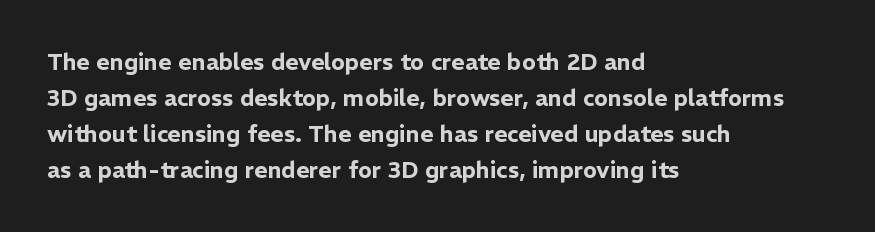
Q: Is the text italic (slanted)? A: No, it is upright.
Q: Is the text underlined? A: No.
Q: How is the paragraph aligned? A: Left-aligned.
Q: Is the spacing between letters normal or unusually wide? A: Normal.
Q: Is the spacing between lines tight, normal or loose? A: Normal.
